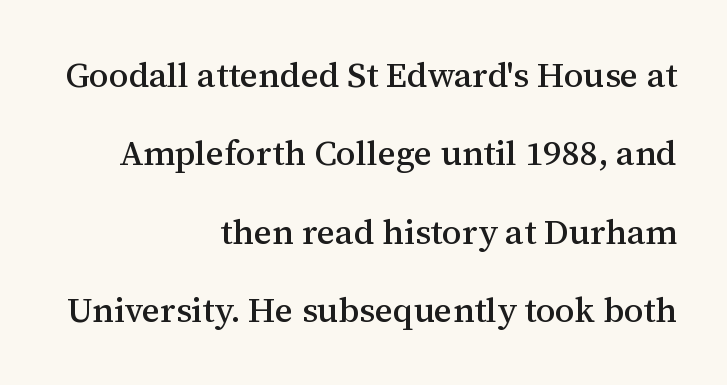
The image shows 35 px serif type, upright; set right-aligned, loose line spacing (2.24x), normal letter spacing, not underlined; medium stroke contrast and a medium x-height.
